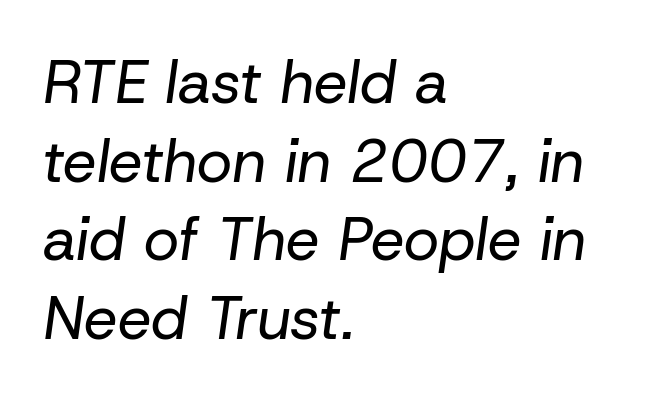
The image shows 60 px regular-weight type, italic (leaning right); set left-aligned, normal line spacing (1.31x), normal letter spacing, not underlined; low stroke contrast and a medium x-height.
